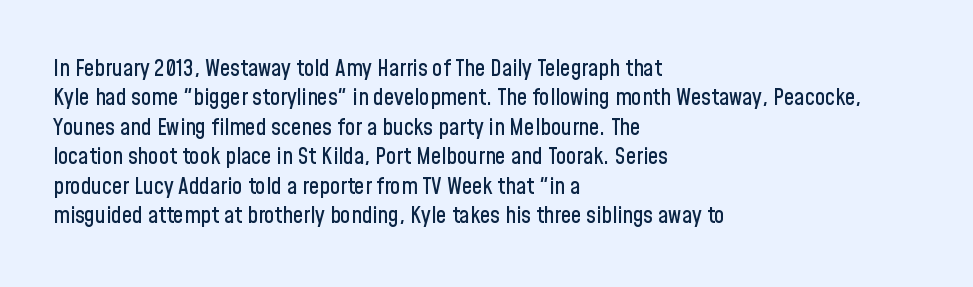
The image shows 23 px text type, upright; set left-aligned, normal line spacing (1.28x), normal letter spacing, not underlined.
